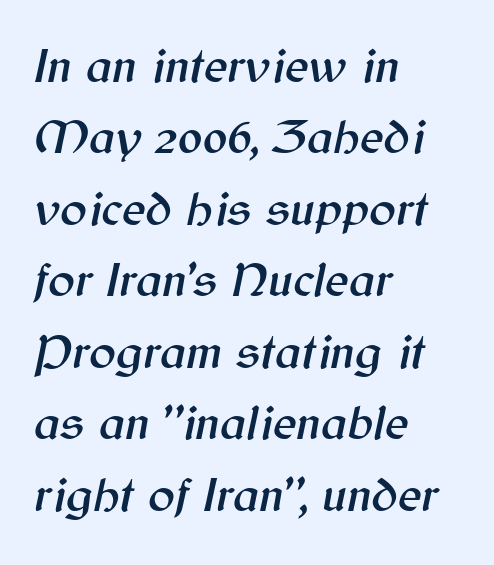
Q: Is the text italic (slanted)? A: Yes, it leans right by about 12 degrees.
Q: Is the text underlined? A: No.
Q: How is the paragraph aligned? A: Left-aligned.
Q: Is the spacing between letters normal or unusually wide? A: Normal.
Q: Is the spacing between lines tight, normal or loose? A: Normal.
Q: Width (condensed, normal, or wide)? A: Normal.
Q: Stroke contrast? A: Medium.
Q: x-height? A: Medium.
Q: Monospaced? A: No.
